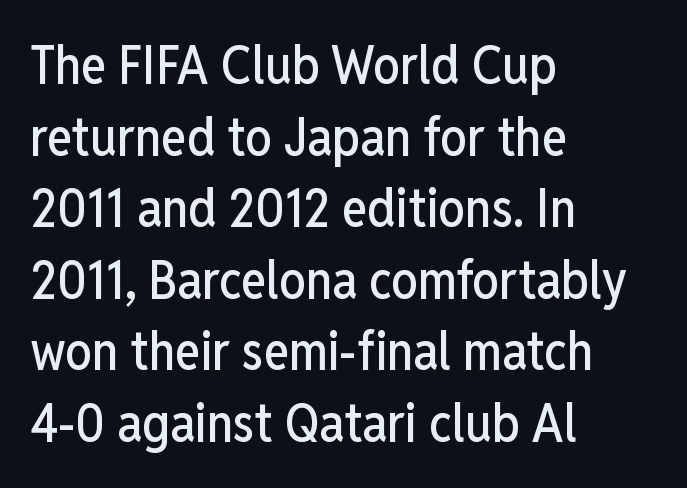
Q: Is the text italic (slanted)? A: No, it is upright.
Q: Is the typeface a serif or a sans-serif typeface? A: Sans-serif.
Q: Is the text underlined? A: No.
Q: How is the paragraph aligned? A: Left-aligned.
Q: Is the spacing between letters normal or unusually wide? A: Normal.
Q: Is the spacing between lines tight, normal or loose? A: Normal.
Q: Width (condensed, normal, or wide)? A: Condensed.
Q: Stroke contrast? A: Low.
Q: x-height? A: Medium.
Q: Monospaced? A: No.
